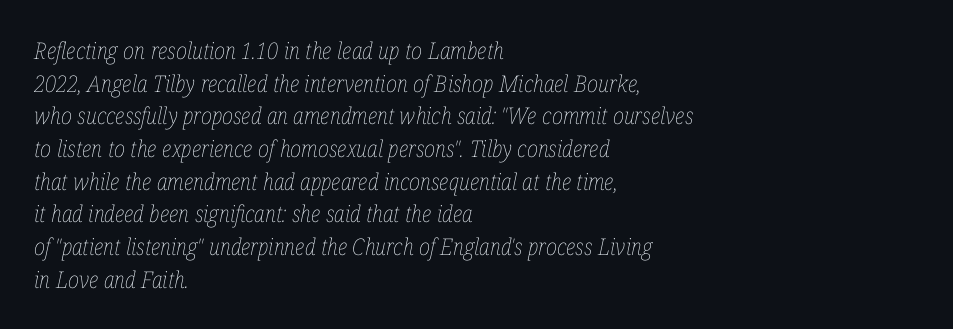
The image shows 23 px text type, italic (leaning right); set left-aligned, normal line spacing (1.42x), normal letter spacing, not underlined.
